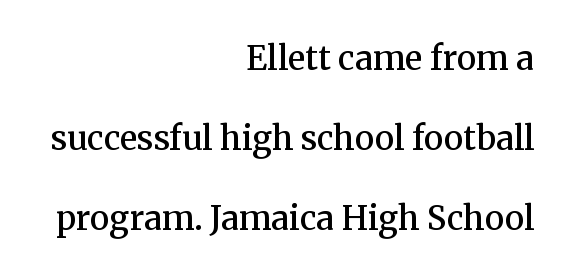
If you drew a ruler down the right edge, every line would touch it. Observe the ordinary spacing: letters are neighbours, not strangers. Stroke thickness is moderately raised; the sample reads as semibold. Lines of text with bare space underneath.
